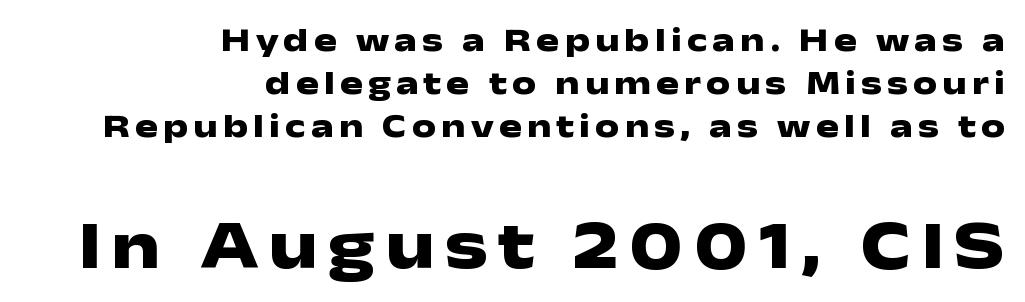
Q: Is the text bold? A: Yes.
Q: Is the text italic (slanted)? A: No, it is upright.
Q: Is the typeface a serif or a sans-serif typeface? A: Sans-serif.
Q: Is the text underlined? A: No.
Q: How is the paragraph aligned? A: Right-aligned.
Q: Is the spacing between lines tight, normal or loose? A: Normal.
Q: Which block of text is set in a larger size, the first (top) or the second (bottom)? A: The second (bottom) one.
Q: Width (condensed, normal, or wide)? A: Wide.
Q: Stroke contrast? A: Low.
Q: x-height? A: Medium.
Q: Monospaced? A: No.
